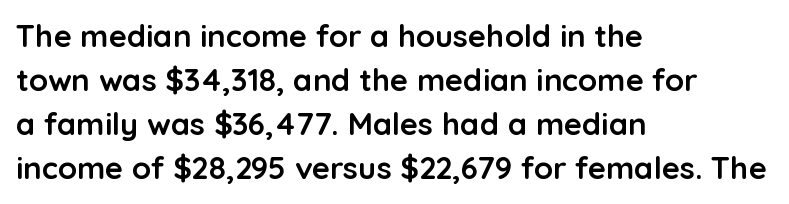
Bare-footed words on every line. A student would call this left alignment; a typographer would say flush left, rag right. Do the characters align in a grid? No, the font is proportional. A typesetter would label this face a sans.
